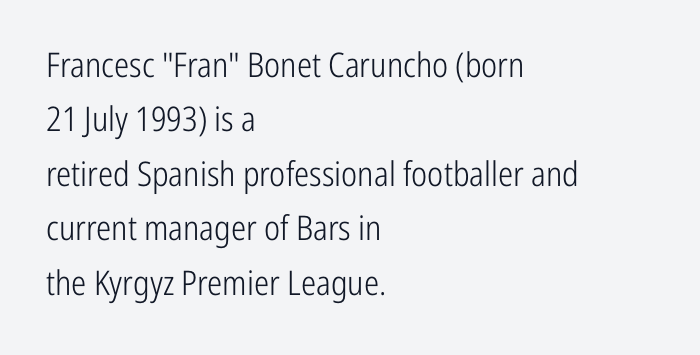
The image shows 34 px light, condensed sans-serif type, upright; set left-aligned, normal line spacing (1.6x), normal letter spacing, not underlined; low stroke contrast and a medium x-height.
